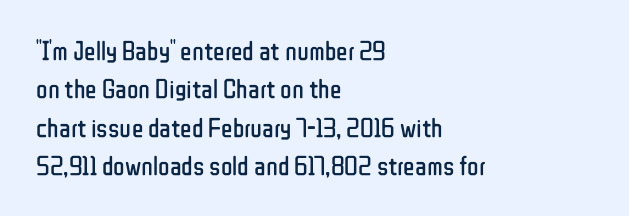
The image shows 27 px text type, upright; set left-aligned, normal line spacing (1.42x), normal letter spacing, not underlined.
